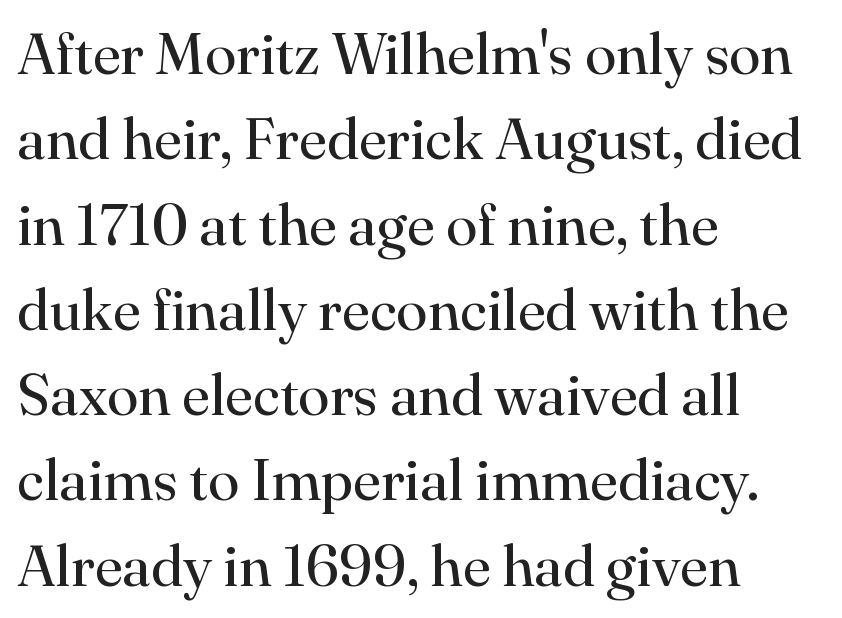
{"serif": "yes", "italic": "no", "bold": "no", "weight": "regular", "width": "normal", "stroke_contrast": "high", "x_height": "small", "monospaced": "no", "underline": "no", "align": "left", "line_spacing": "normal", "line_spacing_ratio": 1.47, "letter_spacing": "normal", "letter_spacing_em": 0.0, "glyph_px": 58}
